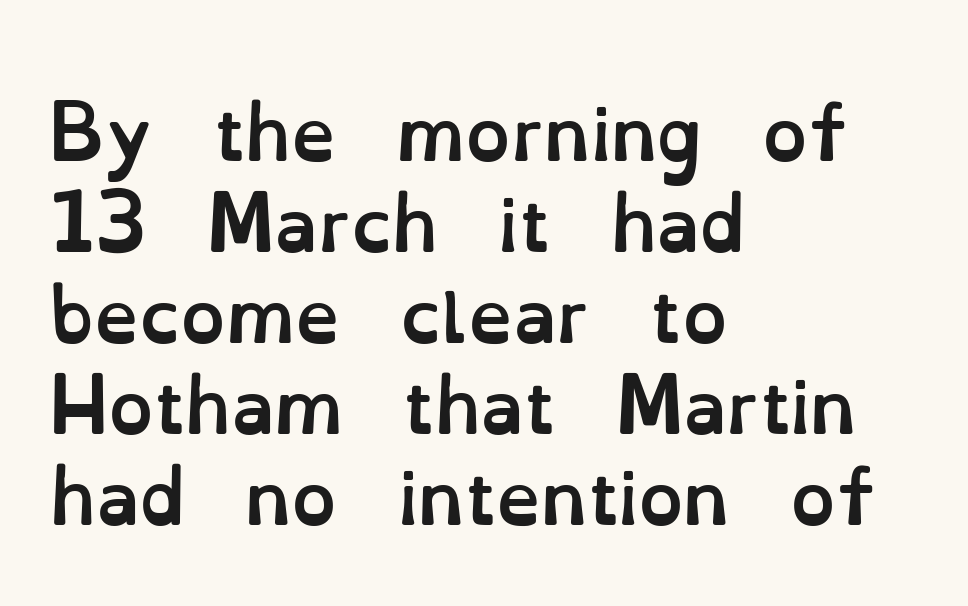
The image shows 71 px semibold type, upright; set left-aligned, normal line spacing (1.28x), normal letter spacing, not underlined; low stroke contrast and a small x-height.
